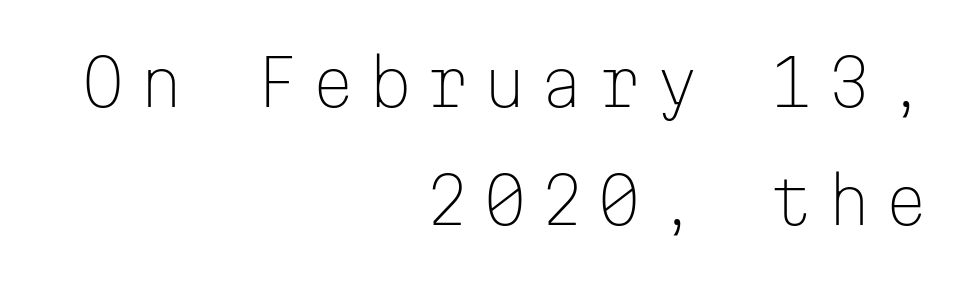
The image shows 63 px light sans-serif type, upright, monospaced; set right-aligned, line spacing 1.87x, unusually wide letter spacing (+0.21 em), not underlined; low stroke contrast and a medium x-height.
